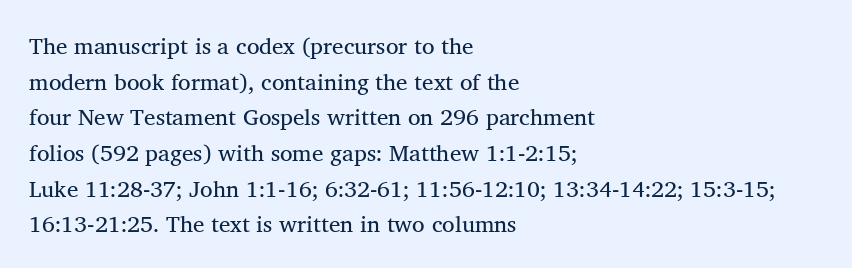
Q: Is the text bold? A: No.
Q: Is the text italic (slanted)? A: No, it is upright.
Q: Is the text underlined? A: No.
Q: How is the paragraph aligned? A: Left-aligned.
Q: Is the spacing between letters normal or unusually wide? A: Normal.
Q: Is the spacing between lines tight, normal or loose? A: Normal.
